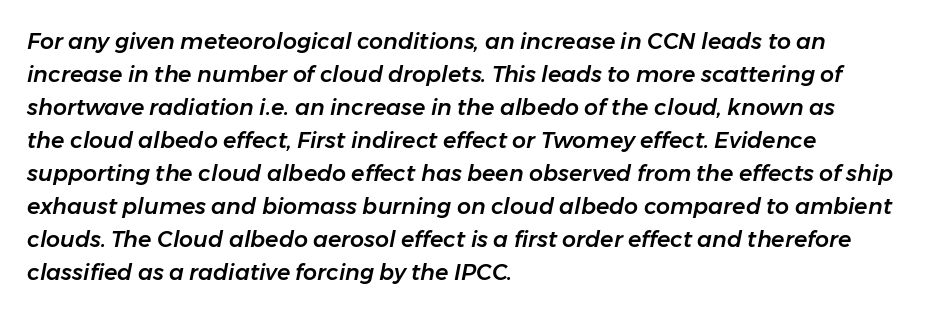
The compositor pushed each line to the left boundary. Underline: absent. Reading down the column, the eye jumps a familiar distance to each next line. Does the lettering tilt? It does — this is italic.
